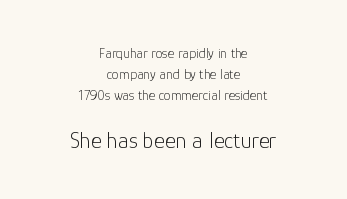
Q: Is the text bold? A: No.
Q: Is the text italic (slanted)? A: No, it is upright.
Q: Is the text underlined? A: No.
Q: How is the paragraph aligned? A: Centered.
Q: Is the spacing between letters normal or unusually wide? A: Normal.
Q: Is the spacing between lines tight, normal or loose? A: Normal.
Q: Which block of text is set in a larger size, the first (top) or the second (bottom)? A: The second (bottom) one.
